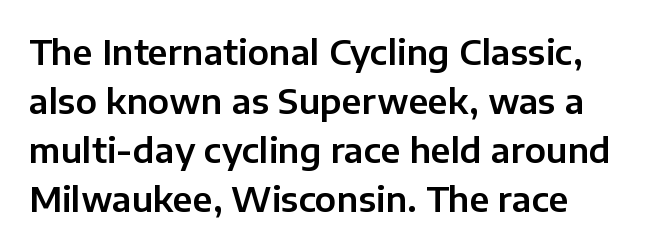
Q: Is the text italic (slanted)? A: No, it is upright.
Q: Is the typeface a serif or a sans-serif typeface? A: Sans-serif.
Q: Is the text underlined? A: No.
Q: How is the paragraph aligned? A: Left-aligned.
Q: Is the spacing between letters normal or unusually wide? A: Normal.
Q: Is the spacing between lines tight, normal or loose? A: Normal.
Q: Width (condensed, normal, or wide)? A: Normal.
Q: Stroke contrast? A: Low.
Q: x-height? A: Medium.
Q: Monospaced? A: No.
